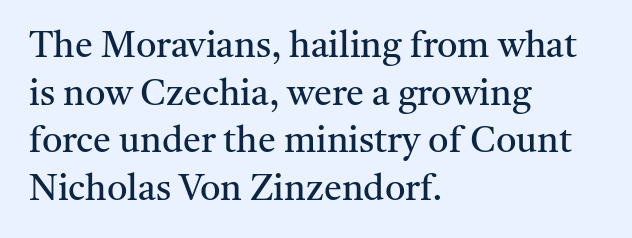
{"serif": "yes", "italic": "no", "bold": "no", "weight": "regular", "width": "normal", "stroke_contrast": "medium", "x_height": "medium", "monospaced": "no", "underline": "no", "align": "left", "line_spacing": "normal", "line_spacing_ratio": 1.32, "letter_spacing": "normal", "letter_spacing_em": 0.0, "glyph_px": 36}
